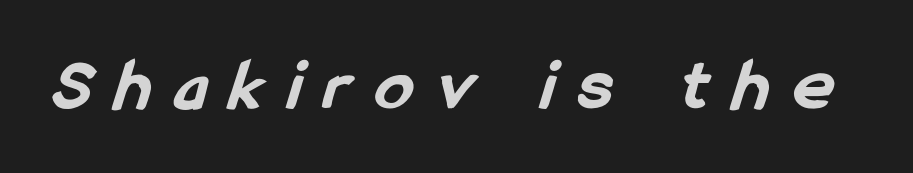
Someone cranked the tracking dial way up on this one. The face used here is a sans, in the tradition of grotesques and geometrics. Spacing verdict: proportional, widths tailored to each character. Check under the words: just untouched page. Typesetter's note: full bold, strokes at maximum text heaviness.
